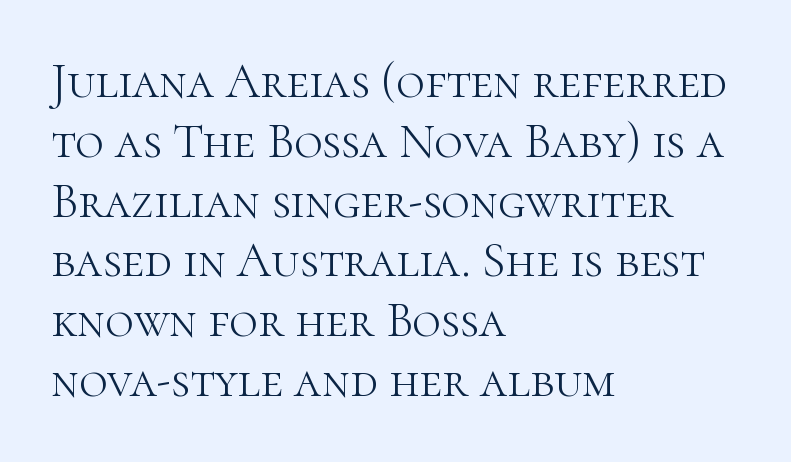
Q: Is the text bold? A: No.
Q: Is the text italic (slanted)? A: No, it is upright.
Q: Is the typeface a serif or a sans-serif typeface? A: Serif.
Q: Is the text underlined? A: No.
Q: How is the paragraph aligned? A: Left-aligned.
Q: Is the spacing between letters normal or unusually wide? A: Normal.
Q: Width (condensed, normal, or wide)? A: Normal.
Q: Stroke contrast? A: High.
Q: x-height? A: Medium.
Q: Monospaced? A: No.
